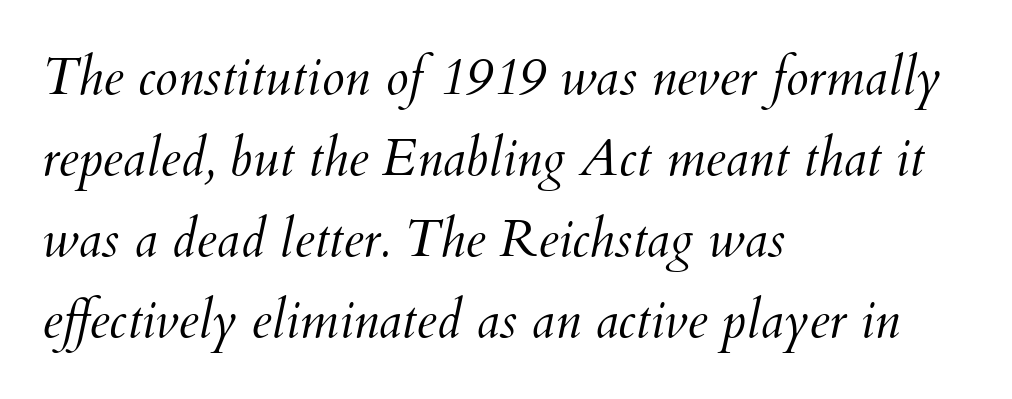
{"italic": "yes", "lean": "right", "slant_degrees": 12, "bold": "no", "weight": "light", "width": "normal", "stroke_contrast": "medium", "x_height": "small", "monospaced": "no", "underline": "no", "align": "left", "line_spacing": "normal", "line_spacing_ratio": 1.56, "letter_spacing": "normal", "letter_spacing_em": 0.0, "glyph_px": 52}
